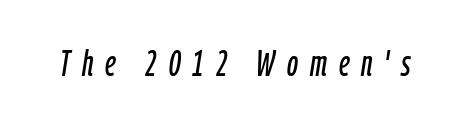
Q: Is the text italic (slanted)? A: Yes, it leans right by about 9 degrees.
Q: Is the text underlined? A: No.
Q: Is the spacing between letters normal or unusually wide? A: Unusually wide.
Q: Width (condensed, normal, or wide)? A: Condensed.
Q: Stroke contrast? A: Low.
Q: x-height? A: Medium.
Q: Monospaced? A: No.
